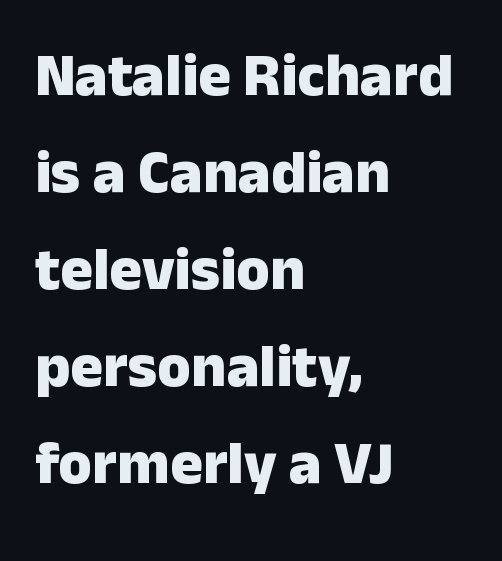
Q: Is the text bold? A: Yes.
Q: Is the text italic (slanted)? A: No, it is upright.
Q: Is the typeface a serif or a sans-serif typeface? A: Sans-serif.
Q: Is the text underlined? A: No.
Q: How is the paragraph aligned? A: Left-aligned.
Q: Is the spacing between letters normal or unusually wide? A: Normal.
Q: Is the spacing between lines tight, normal or loose? A: Normal.
Q: Width (condensed, normal, or wide)? A: Normal.
Q: Stroke contrast? A: Low.
Q: x-height? A: Medium.
Q: Monospaced? A: No.
